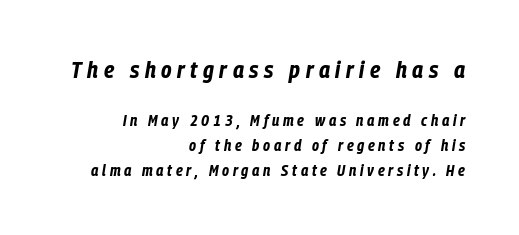
Q: Is the text bold? A: Yes.
Q: Is the text italic (slanted)? A: Yes, it leans right by about 9 degrees.
Q: Is the text underlined? A: No.
Q: How is the paragraph aligned? A: Right-aligned.
Q: Is the spacing between letters normal or unusually wide? A: Unusually wide.
Q: Is the spacing between lines tight, normal or loose? A: Normal.
Q: Which block of text is set in a larger size, the first (top) or the second (bottom)? A: The first (top) one.
